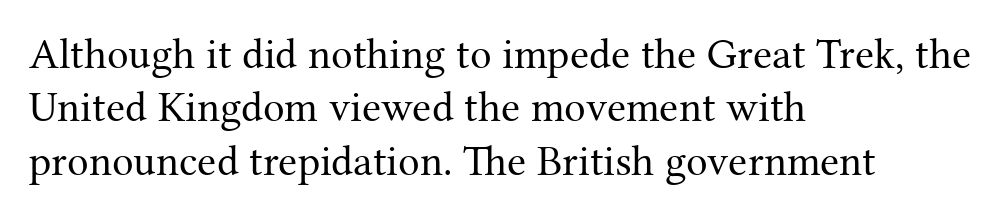
Spacing between characters is what you'd get straight out of the box. The paragraph shown leans on its left margin. A bare baseline throughout the passage. Type style note: has serifs. Italic: no, the glyphs are upright roman. Each letter keeps its own natural width here, so spacing adapts to shape.
